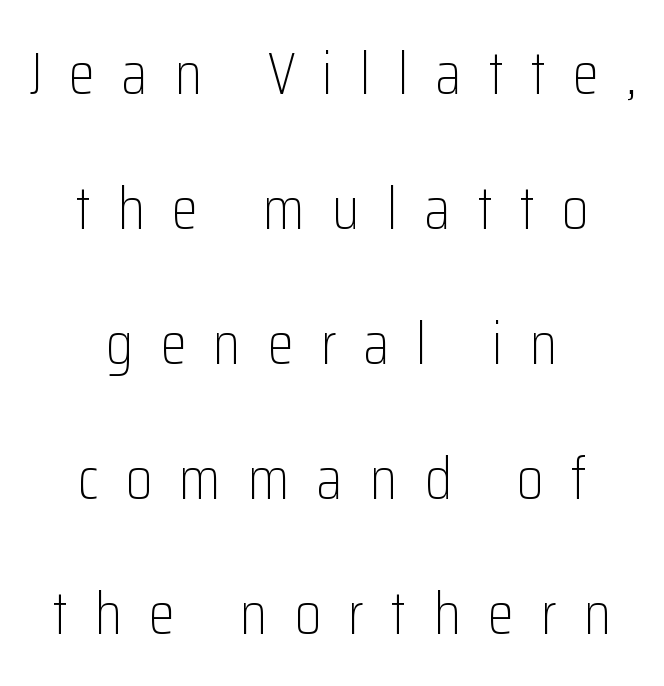
{"serif": "no", "italic": "no", "bold": "no", "weight": "light", "width": "condensed", "stroke_contrast": "low", "x_height": "medium", "monospaced": "no", "underline": "no", "align": "center", "line_spacing": "loose", "line_spacing_ratio": 2.25, "letter_spacing": "wide", "letter_spacing_em": 0.45, "glyph_px": 60}
